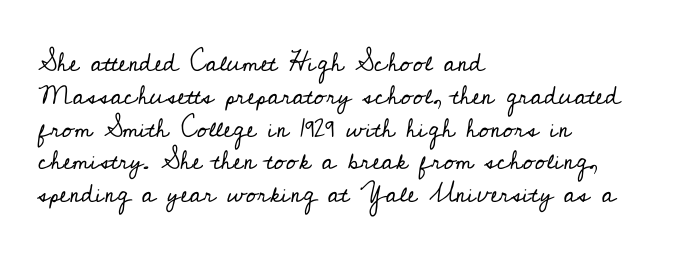
Q: Is the text bold? A: No.
Q: Is the text italic (slanted)? A: Yes.
Q: Is the text underlined? A: No.
Q: How is the paragraph aligned? A: Left-aligned.
Q: Is the spacing between letters normal or unusually wide? A: Normal.
Q: Is the spacing between lines tight, normal or loose? A: Normal.
